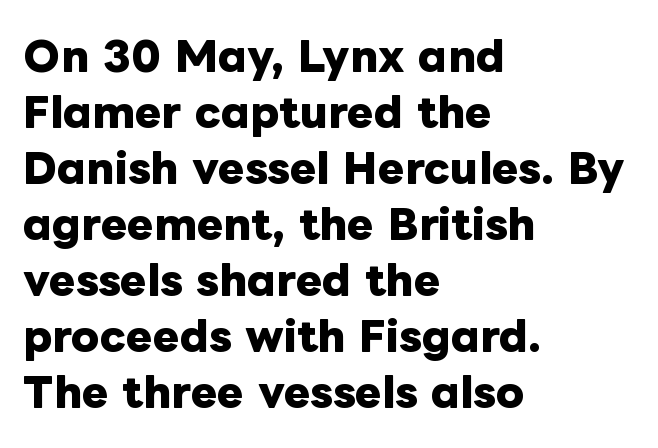
The letterforms sit shoulder to shoulder at normal distance. Character widths vary here, with narrow letters taking less room than wide ones. The specimen omits any rule beneath the text block's lines. If you measured baseline to baseline, you'd find a middling distance. Does the lettering tilt? It doesn't — this is upright. The lines in this sample share a left origin and differ only in where they stop.
